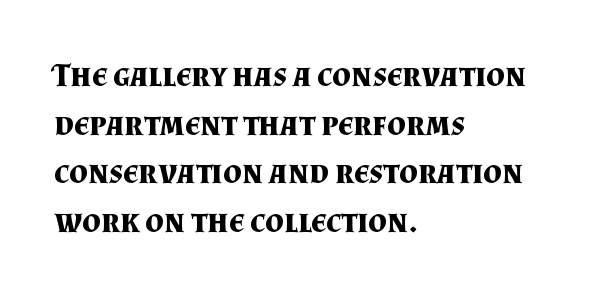
The image shows 33 px bold serif type, upright; set left-aligned, normal line spacing (1.47x), normal letter spacing, not underlined; medium stroke contrast and a small x-height.
